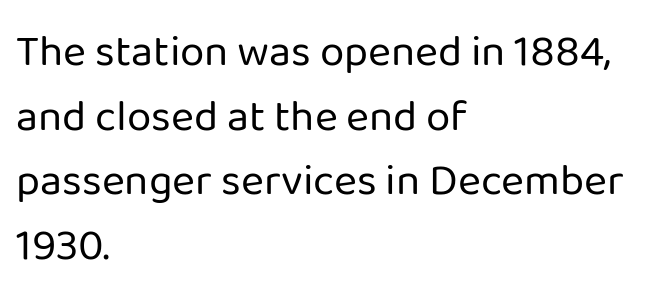
Q: Is the text bold? A: No.
Q: Is the text italic (slanted)? A: No, it is upright.
Q: Is the typeface a serif or a sans-serif typeface? A: Sans-serif.
Q: Is the text underlined? A: No.
Q: How is the paragraph aligned? A: Left-aligned.
Q: Is the spacing between letters normal or unusually wide? A: Normal.
Q: Is the spacing between lines tight, normal or loose? A: Normal.
Q: Width (condensed, normal, or wide)? A: Normal.
Q: Stroke contrast? A: Low.
Q: x-height? A: Medium.
Q: Monospaced? A: No.
